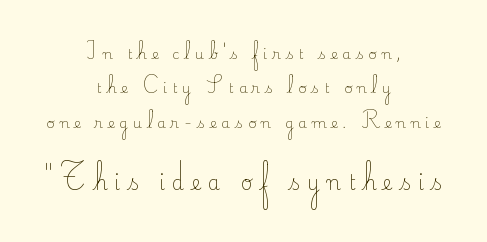
The rendering uses a large line-height, opening up the rows. Bare-footed words on every line. Characters follow at a spacing far wider than the type designer built in. Compared with a flush-left layout, this one balances lines on the center instead. The typesetting does not lean heavy: it is not bold.
